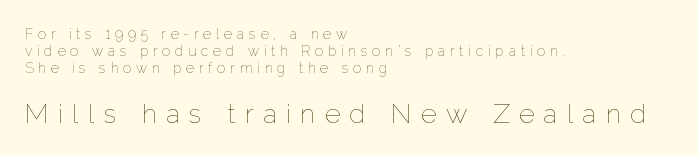
Q: Is the text bold? A: No.
Q: Is the text italic (slanted)? A: No, it is upright.
Q: Is the text underlined? A: No.
Q: How is the paragraph aligned? A: Left-aligned.
Q: Is the spacing between letters normal or unusually wide? A: Unusually wide.
Q: Which block of text is set in a larger size, the first (top) or the second (bottom)? A: The second (bottom) one.
